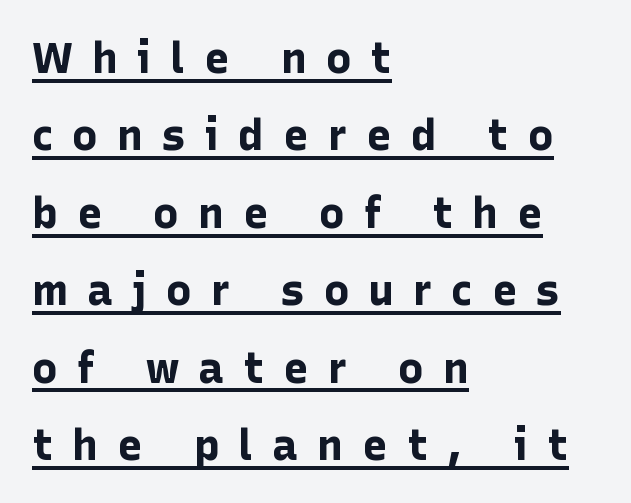
The image shows 43 px bold sans-serif type, upright; set left-aligned, line spacing 1.8x, unusually wide letter spacing (+0.44 em), underlined; low stroke contrast and a medium x-height.
